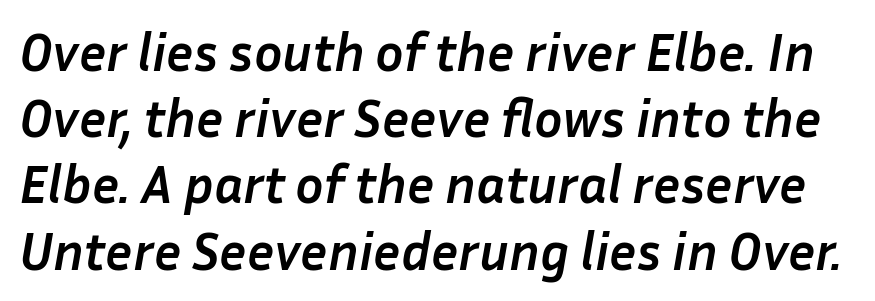
The leading is moderate, giving the passage an even texture. Underlining? Definitely not there. The gaps between neighbouring characters are ordinary and unremarkable. In terms of weight, the rendering is a true, heavy bold. The text carries the slant typical of an italic or oblique font. Here the designer chose a conventional face with non-uniform glyph widths.
